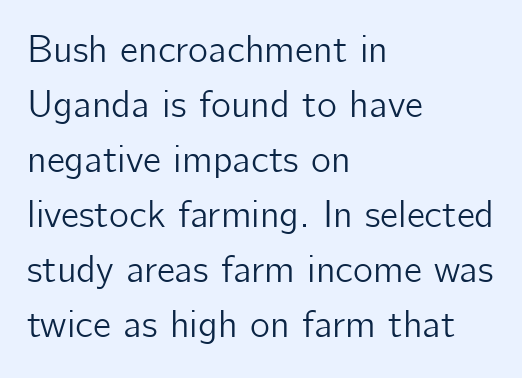
Compared with a centered layout, this one pins lines to the left instead. The lines sit at an ordinary, default distance from one another. In terms of posture, this sample is upright. Descenders hang freely into open space. The text was rendered using a sans face with plain stroke endings. This sample has the flowing, uneven cadence of proportional lettering.
